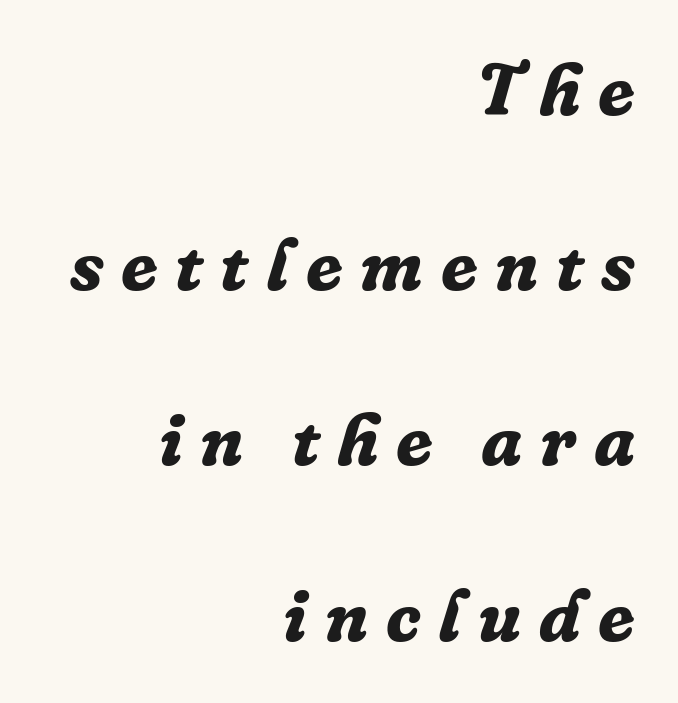
Check under the words: just untouched page. All the whitespace from short lines collects on the left. The passage shown is typed in a proportional face where columns would drift. Caption: expanded tracking, letters set apart. The block of text is sparse from top to bottom, with ample space between rows.
